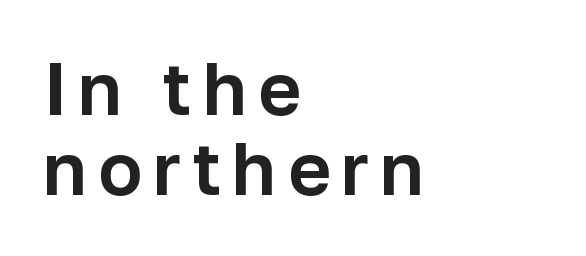
The image shows 73 px sans-serif type, upright; set left-aligned, tight line spacing (1.1x), not underlined; low stroke contrast and a medium x-height.
